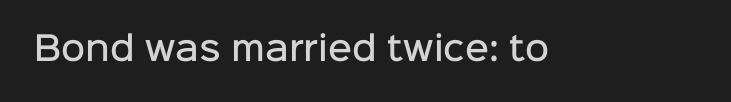
Q: Is the text bold? A: Semi-bold.
Q: Is the text italic (slanted)? A: No, it is upright.
Q: Is the typeface a serif or a sans-serif typeface? A: Sans-serif.
Q: Is the text underlined? A: No.
Q: Is the spacing between letters normal or unusually wide? A: Normal.
Q: Width (condensed, normal, or wide)? A: Normal.
Q: Stroke contrast? A: Low.
Q: x-height? A: Medium.
Q: Monospaced? A: No.
